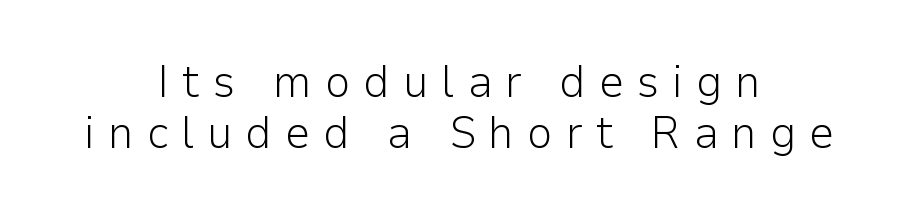
The image shows 46 px light sans-serif type, upright; set centered, tight line spacing (1.11x), unusually wide letter spacing (+0.27 em), not underlined; low stroke contrast and a medium x-height.
